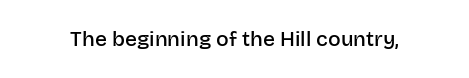
The image shows 21 px text type, upright; set normal letter spacing, not underlined.
